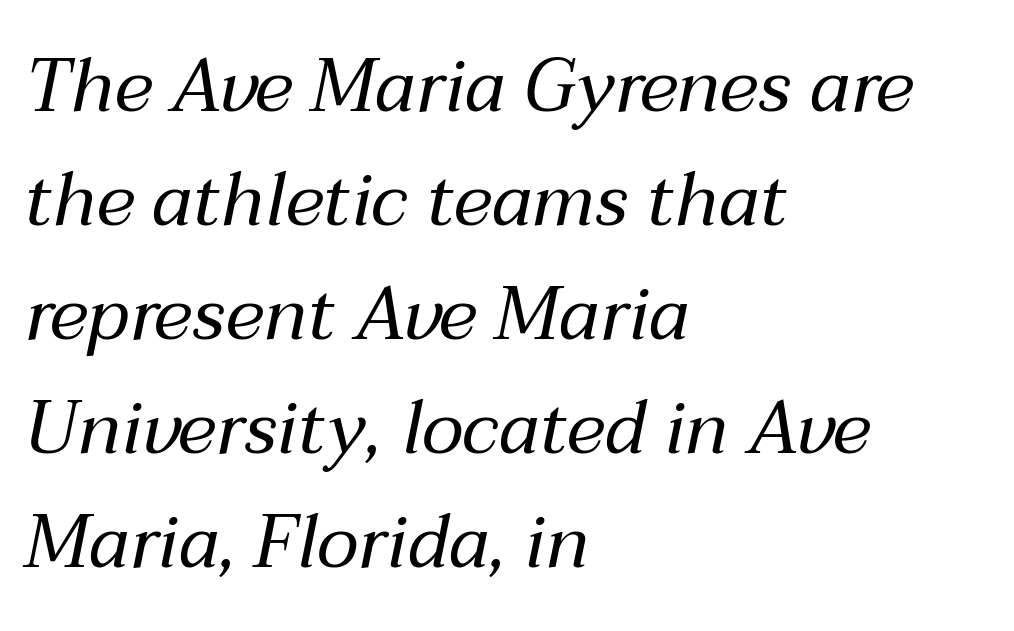
The image shows 74 px regular-weight type, italic (leaning right); set left-aligned, normal line spacing (1.54x), normal letter spacing, not underlined; medium stroke contrast and a medium x-height.
